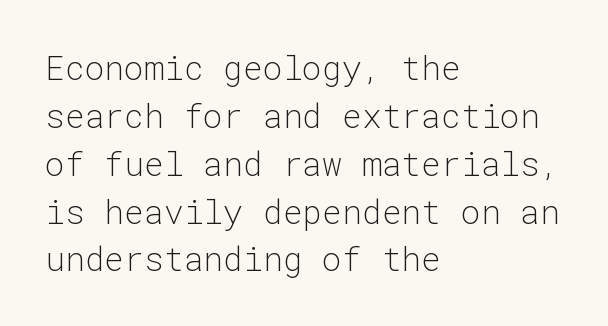
{"serif": "no", "italic": "no", "bold": "no", "weight": "light", "width": "normal", "stroke_contrast": "low", "x_height": "medium", "monospaced": "yes", "underline": "no", "align": "left", "line_spacing": "normal", "line_spacing_ratio": 1.45, "letter_spacing": "normal", "letter_spacing_em": 0.0, "glyph_px": 33}
